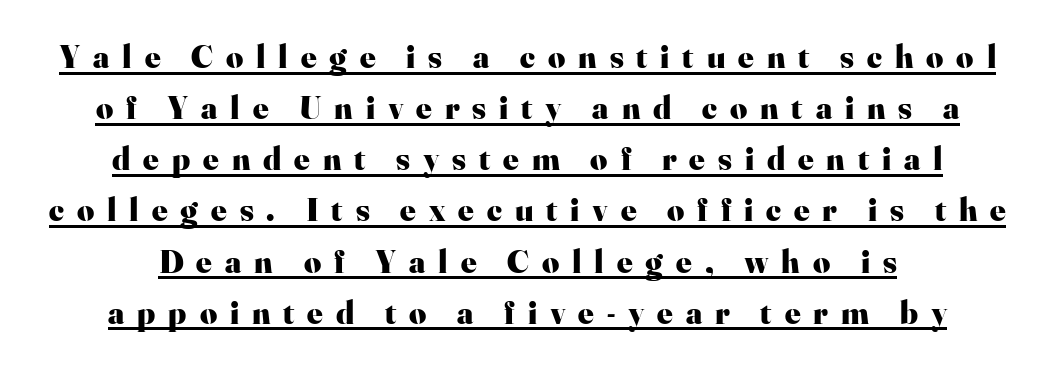
{"serif": "yes", "italic": "no", "bold": "yes", "weight": "heavy", "width": "normal", "stroke_contrast": "high", "x_height": "small", "monospaced": "no", "underline": "yes", "align": "center", "line_spacing": "normal", "line_spacing_ratio": 1.55, "letter_spacing": "wide", "letter_spacing_em": 0.39, "glyph_px": 33}
